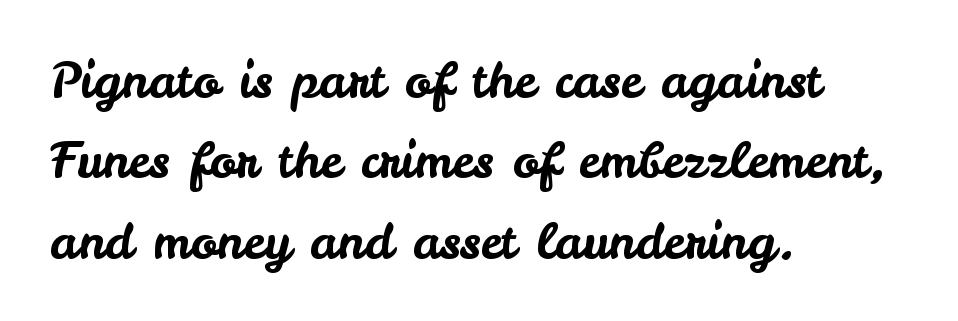
Q: Is the text italic (slanted)? A: Yes.
Q: Is the typeface a serif or a sans-serif typeface? A: Sans-serif.
Q: Is the text underlined? A: No.
Q: How is the paragraph aligned? A: Left-aligned.
Q: Is the spacing between letters normal or unusually wide? A: Normal.
Q: Is the spacing between lines tight, normal or loose? A: Normal.
Q: Width (condensed, normal, or wide)? A: Normal.
Q: Stroke contrast? A: Low.
Q: x-height? A: Small.
Q: Monospaced? A: No.
